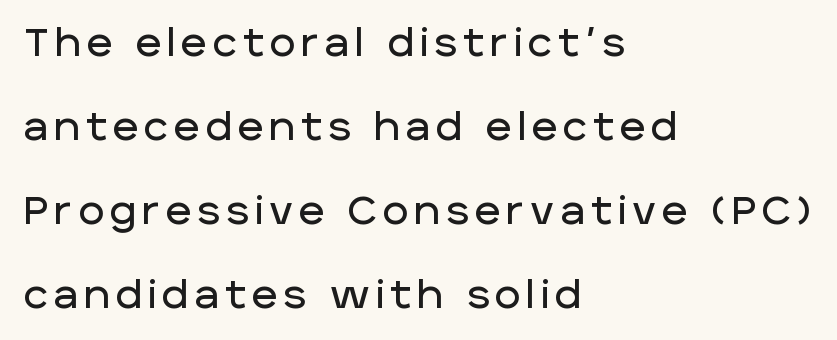
Q: Is the text italic (slanted)? A: No, it is upright.
Q: Is the typeface a serif or a sans-serif typeface? A: Sans-serif.
Q: Is the text underlined? A: No.
Q: How is the paragraph aligned? A: Left-aligned.
Q: Is the spacing between lines tight, normal or loose? A: Loose.
Q: Width (condensed, normal, or wide)? A: Normal.
Q: Stroke contrast? A: Low.
Q: x-height? A: Large.
Q: Monospaced? A: No.
